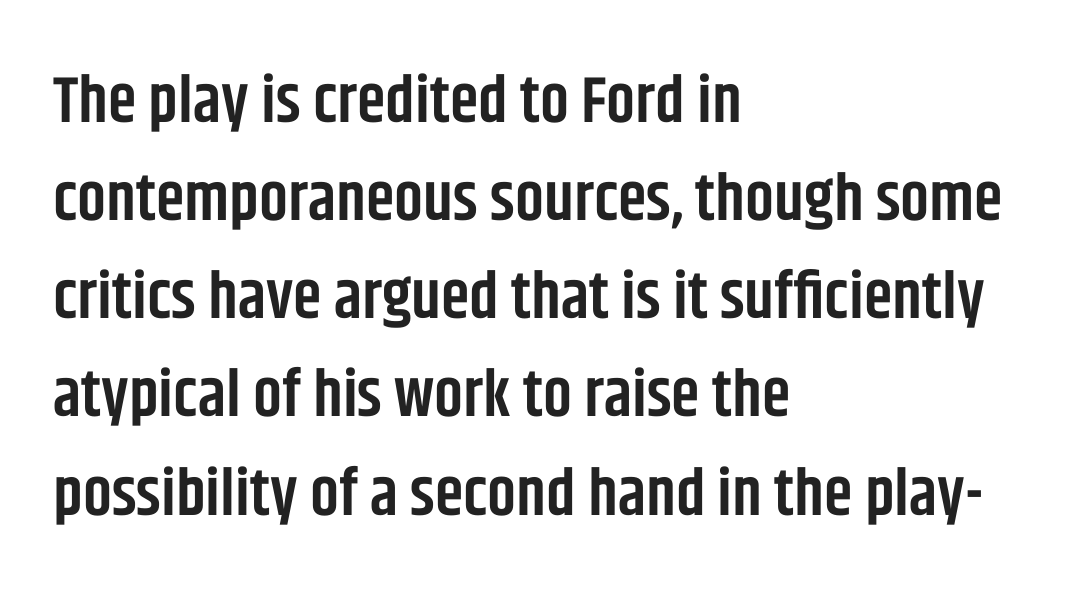
Q: Is the text bold? A: Semi-bold.
Q: Is the text italic (slanted)? A: No, it is upright.
Q: Is the typeface a serif or a sans-serif typeface? A: Sans-serif.
Q: Is the text underlined? A: No.
Q: How is the paragraph aligned? A: Left-aligned.
Q: Is the spacing between letters normal or unusually wide? A: Normal.
Q: Is the spacing between lines tight, normal or loose? A: Normal.
Q: Width (condensed, normal, or wide)? A: Condensed.
Q: Stroke contrast? A: Low.
Q: x-height? A: Large.
Q: Monospaced? A: No.
